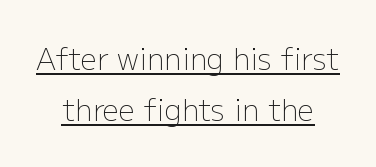
Emphasis is given by a line drawn under the lettering. There is no visible air inserted between adjacent glyphs. A typesetter would mark this as roman, not italic. Varying glyph widths throughout — classic text-font behaviour.
